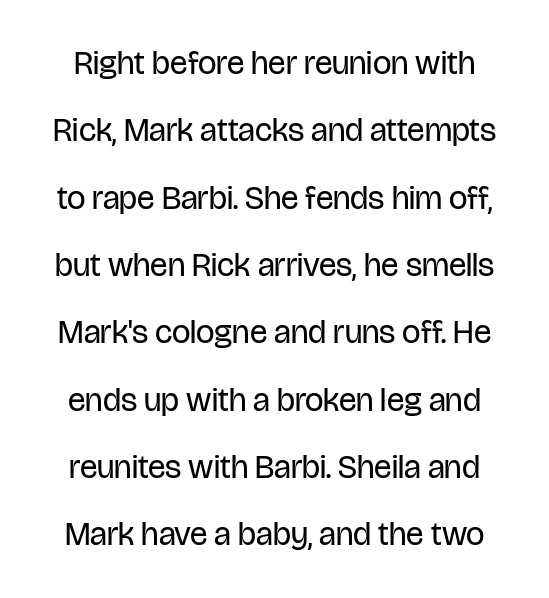
What's the leading like? Stretched, with rows far apart. Nobody drew a line under any word here. Is the letter spacing exaggerated? No — it looks like the ordinary default. Is the stroke heavy? The answer is a plain regular-or-lighter.
